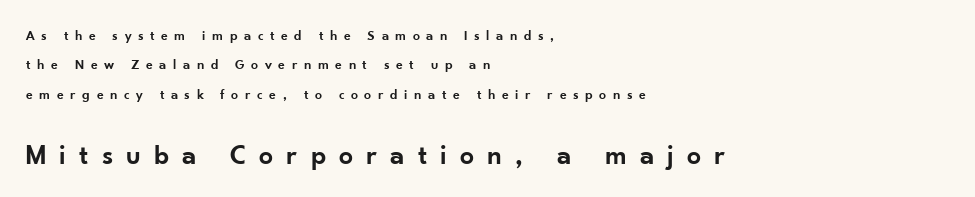
The lettering stays uniformly vertical, giving the passage a roman look. Character widths vary here, with narrow letters taking less room than wide ones. Strokes here are thickened, but only to semibold level. The space between consecutive lines is lavish. The text was rendered using a sans face with plain stroke endings.
